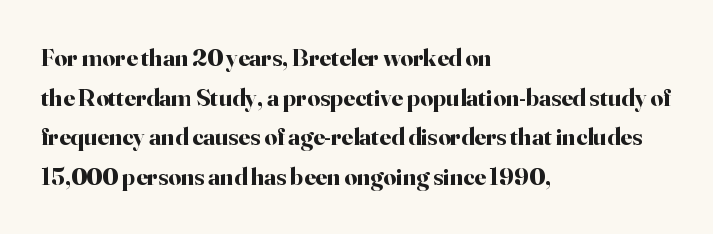
The image shows 25 px bold type, upright; set left-aligned, normal line spacing (1.59x), normal letter spacing, not underlined.
